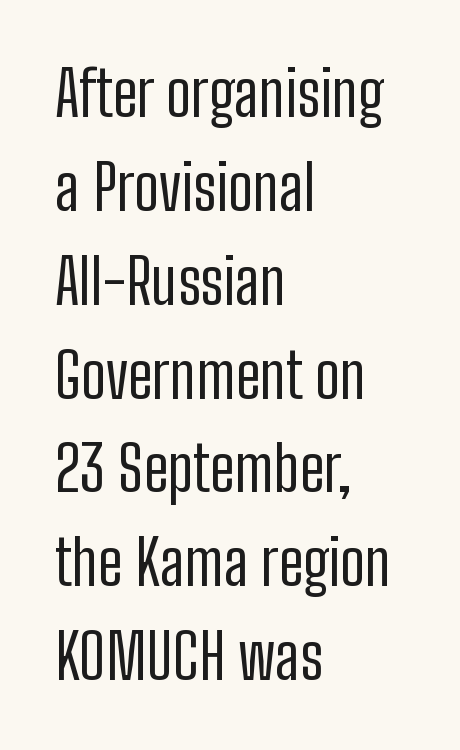
The image shows 63 px regular-weight, condensed sans-serif type, upright; set left-aligned, normal line spacing (1.49x), normal letter spacing, not underlined; low stroke contrast and a medium x-height.
